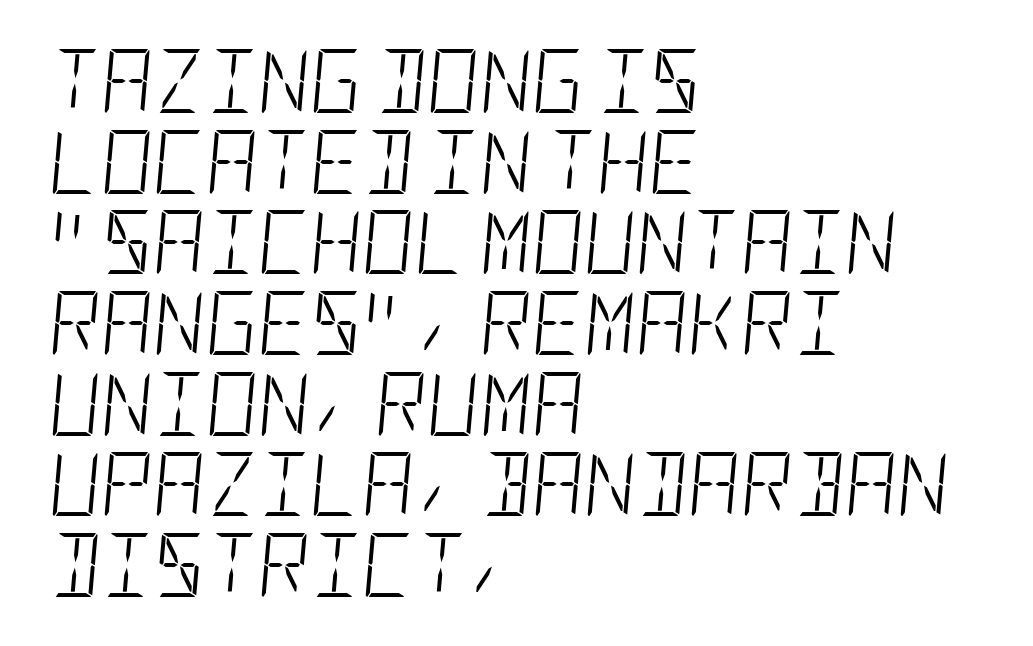
{"italic": "yes", "lean": "right", "slant_degrees": 5, "bold": "no", "weight": "light", "width": "condensed", "stroke_contrast": "low", "x_height": "large", "underline": "no", "align": "left", "line_spacing": "normal", "line_spacing_ratio": 1.26, "letter_spacing": "normal", "letter_spacing_em": 0.0, "glyph_px": 64}
